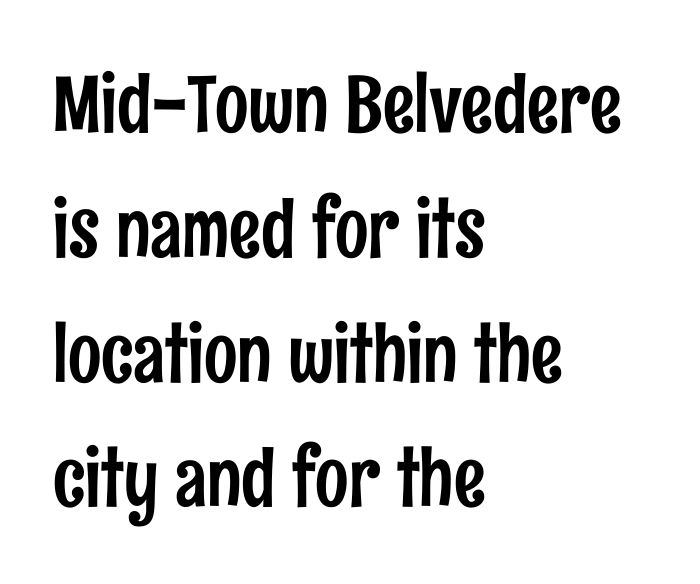
Summary of vertical rhythm: regular, with standard interline spacing. Check the space under the baseline: it is left empty. Line beginnings align vertically; line endings do not. This sample has the flowing, uneven cadence of proportional lettering. Observe the absence of serifs on each vertical stroke in this sample.
